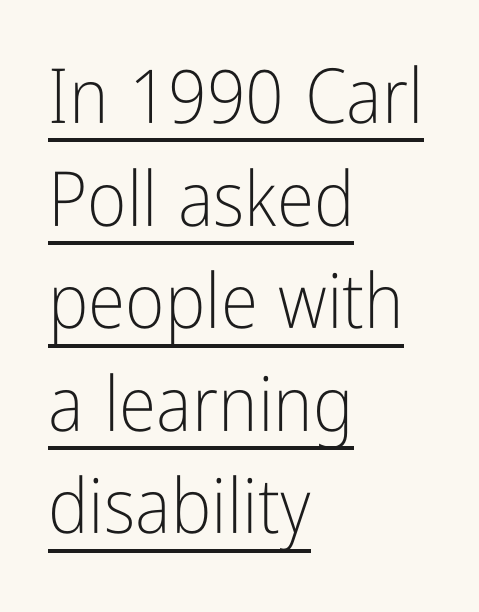
Q: Is the text bold? A: No.
Q: Is the text italic (slanted)? A: No, it is upright.
Q: Is the typeface a serif or a sans-serif typeface? A: Sans-serif.
Q: Is the text underlined? A: Yes.
Q: How is the paragraph aligned? A: Left-aligned.
Q: Is the spacing between letters normal or unusually wide? A: Normal.
Q: Is the spacing between lines tight, normal or loose? A: Normal.
Q: Width (condensed, normal, or wide)? A: Condensed.
Q: Stroke contrast? A: Low.
Q: x-height? A: Medium.
Q: Monospaced? A: No.
